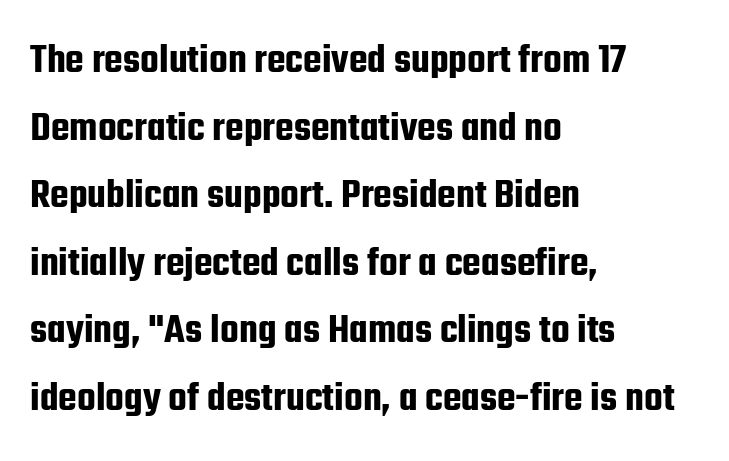
Q: Is the text italic (slanted)? A: No, it is upright.
Q: Is the typeface a serif or a sans-serif typeface? A: Sans-serif.
Q: Is the text underlined? A: No.
Q: How is the paragraph aligned? A: Left-aligned.
Q: Is the spacing between letters normal or unusually wide? A: Normal.
Q: Is the spacing between lines tight, normal or loose? A: Normal.
Q: Width (condensed, normal, or wide)? A: Condensed.
Q: Stroke contrast? A: Low.
Q: x-height? A: Medium.
Q: Monospaced? A: No.
